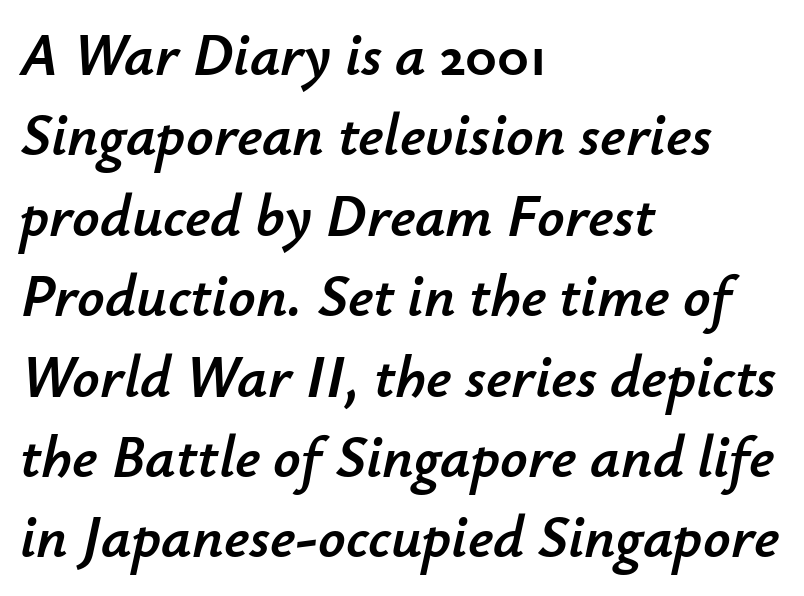
Q: Is the text italic (slanted)? A: Yes, it leans right by about 12 degrees.
Q: Is the text underlined? A: No.
Q: How is the paragraph aligned? A: Left-aligned.
Q: Is the spacing between letters normal or unusually wide? A: Normal.
Q: Is the spacing between lines tight, normal or loose? A: Normal.
Q: Width (condensed, normal, or wide)? A: Normal.
Q: Stroke contrast? A: Low.
Q: x-height? A: Small.
Q: Monospaced? A: No.
